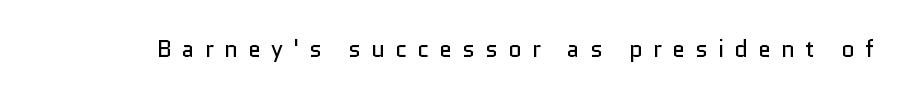
{"italic": "no", "bold": "no", "underline": "no", "letter_spacing": "wide", "letter_spacing_em": 0.45, "glyph_px": 23}
